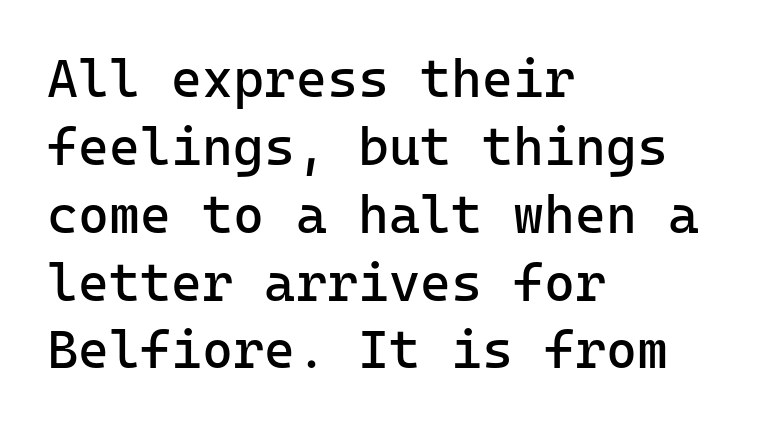
Q: Is the text bold? A: No.
Q: Is the text italic (slanted)? A: No, it is upright.
Q: Is the typeface a serif or a sans-serif typeface? A: Sans-serif.
Q: Is the text underlined? A: No.
Q: How is the paragraph aligned? A: Left-aligned.
Q: Is the spacing between letters normal or unusually wide? A: Normal.
Q: Is the spacing between lines tight, normal or loose? A: Normal.
Q: Width (condensed, normal, or wide)? A: Normal.
Q: Stroke contrast? A: Low.
Q: x-height? A: Medium.
Q: Monospaced? A: Yes.
